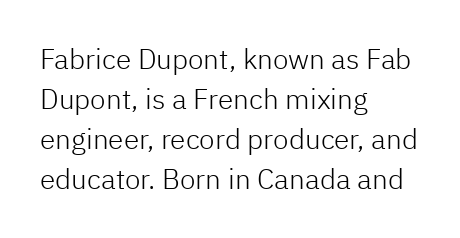
Underlining? Definitely not there. Whoever set this chose a conventional vertical rhythm. Think standard paragraph weight, or any step lighter than that. The type is set solid horizontally, with unmodified tracking. Each letter keeps its own natural width here, so spacing adapts to shape.
